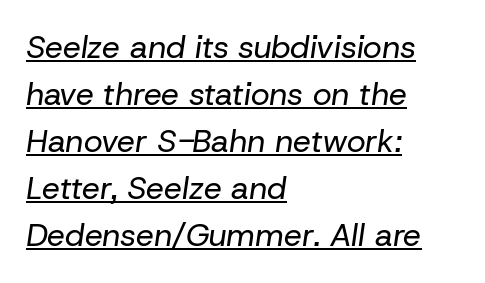
Q: Is the text bold? A: No.
Q: Is the text italic (slanted)? A: Yes, it leans right by about 8 degrees.
Q: Is the text underlined? A: Yes.
Q: How is the paragraph aligned? A: Left-aligned.
Q: Is the spacing between letters normal or unusually wide? A: Normal.
Q: Is the spacing between lines tight, normal or loose? A: Normal.
Q: Width (condensed, normal, or wide)? A: Normal.
Q: Stroke contrast? A: Low.
Q: x-height? A: Medium.
Q: Monospaced? A: No.
